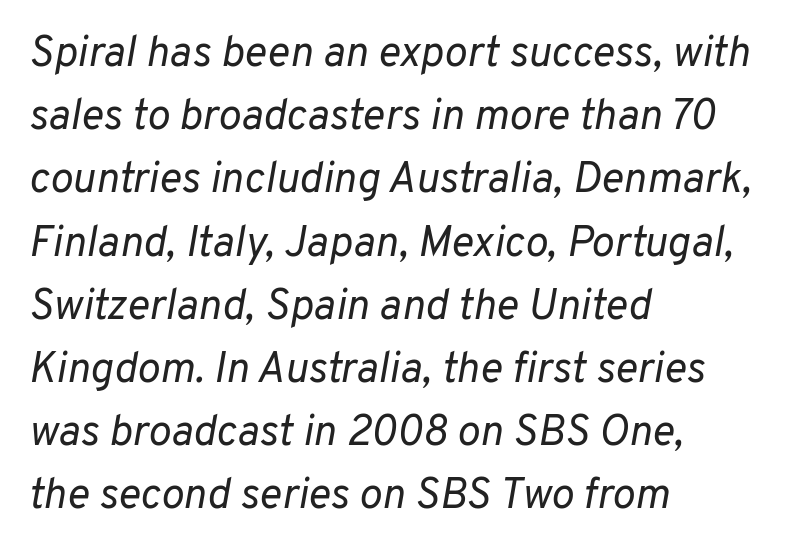
The image shows 43 px regular-weight type, italic (leaning right); set left-aligned, normal line spacing (1.47x), normal letter spacing, not underlined; low stroke contrast and a medium x-height.
